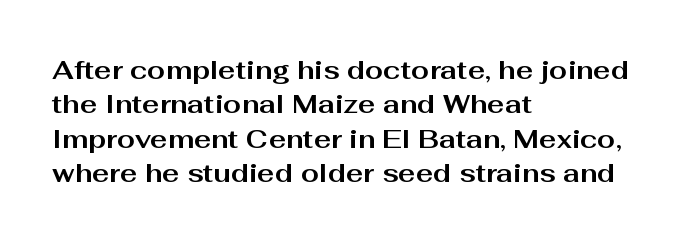
{"italic": "no", "bold": "yes", "underline": "no", "align": "left", "line_spacing": "normal", "line_spacing_ratio": 1.32, "letter_spacing": "normal", "letter_spacing_em": 0.0, "glyph_px": 26}
